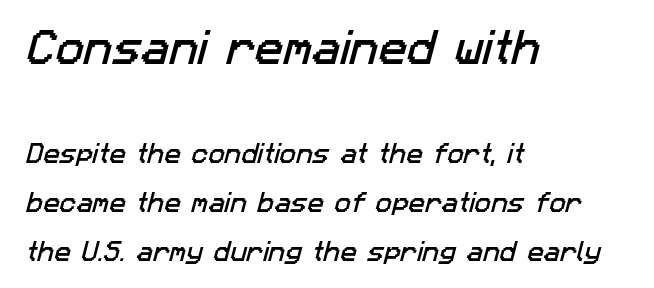
{"serif": "no", "width": "normal", "stroke_contrast": "low", "x_height": "medium", "monospaced": "no", "underline": "no", "align": "left", "line_spacing": "loose", "line_spacing_ratio": 2.23, "letter_spacing": "normal", "letter_spacing_em": 0.0, "larger_block": "first", "size_ratio": 1.73, "glyph_px": 38}
